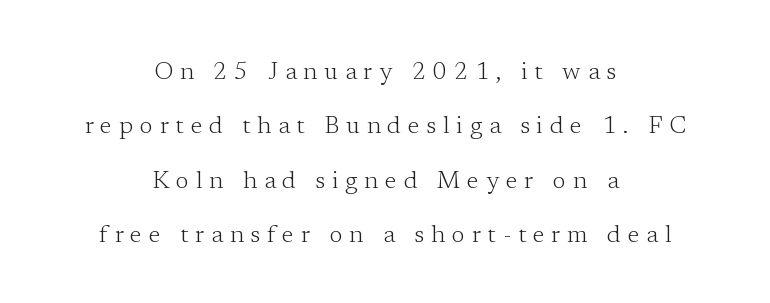
Does the copy run flush right? No — it is centered line by line. When letters stand straight like this, we call the style roman or upright. Words appear elongated and porous because spacing is wide. You could fit nearly another row in the gap between these rows.
